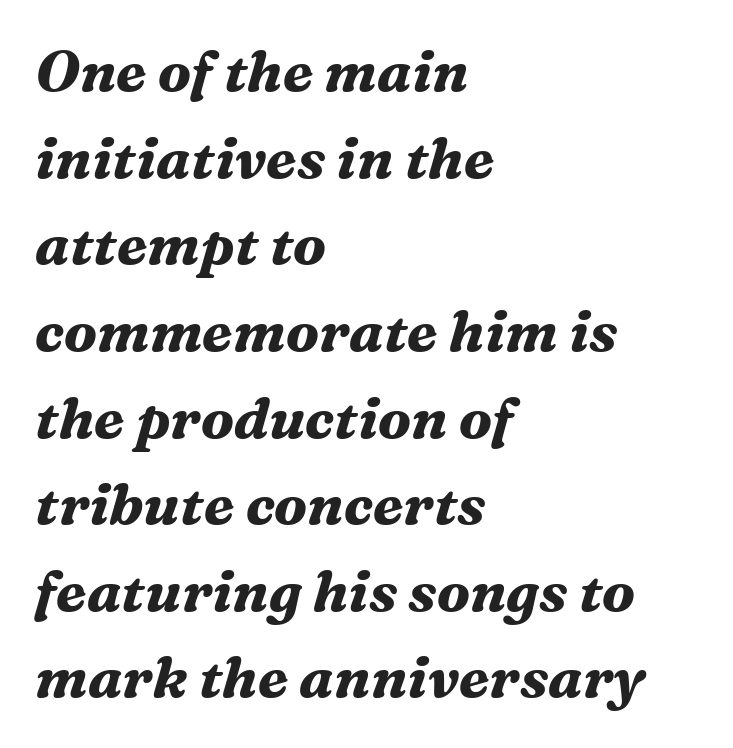
There's an unmistakable incline to the writing here. This rendering leaves character spacing at its baseline value. Every letter is thick-stroked: bold, no question. Here the designer chose a conventional face with non-uniform glyph widths.
